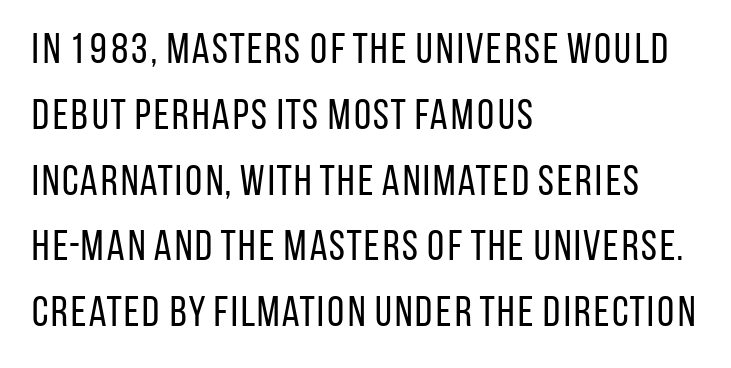
Q: Is the text bold? A: No.
Q: Is the text italic (slanted)? A: No, it is upright.
Q: Is the typeface a serif or a sans-serif typeface? A: Sans-serif.
Q: Is the text underlined? A: No.
Q: How is the paragraph aligned? A: Left-aligned.
Q: Is the spacing between letters normal or unusually wide? A: Normal.
Q: Is the spacing between lines tight, normal or loose? A: Normal.
Q: Width (condensed, normal, or wide)? A: Condensed.
Q: Stroke contrast? A: Low.
Q: x-height? A: Large.
Q: Monospaced? A: No.
